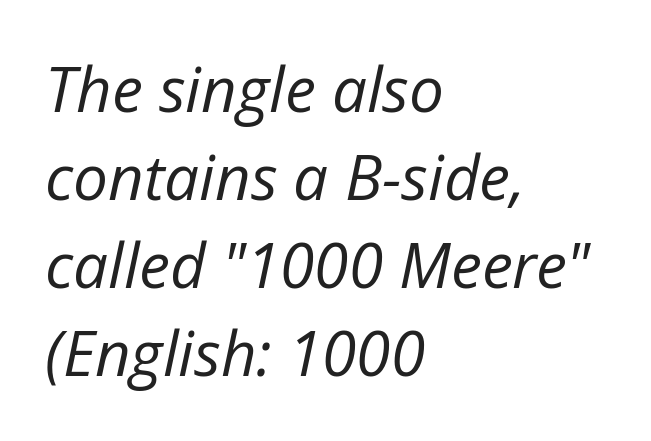
Q: Is the text bold? A: No.
Q: Is the text italic (slanted)? A: Yes, it leans right by about 12 degrees.
Q: Is the text underlined? A: No.
Q: How is the paragraph aligned? A: Left-aligned.
Q: Is the spacing between letters normal or unusually wide? A: Normal.
Q: Is the spacing between lines tight, normal or loose? A: Normal.
Q: Width (condensed, normal, or wide)? A: Normal.
Q: Stroke contrast? A: Low.
Q: x-height? A: Medium.
Q: Monospaced? A: No.
